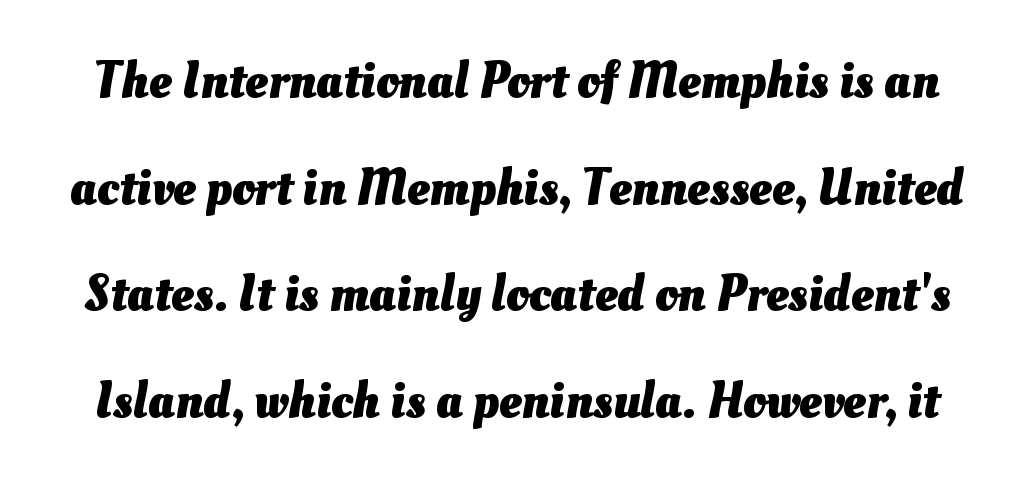
Has an underline been added? It has not. The rendering uses a large line-height, opening up the rows. Here the glyphs are tracked normally, forming tight word shapes. Heavy, bold letterforms. The face used here is proportionally spaced, like ordinary book or web type.
